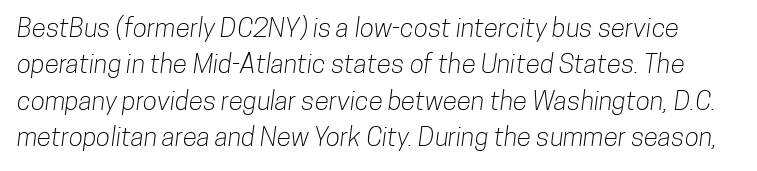
{"underline": "no", "line_spacing": "normal", "line_spacing_ratio": 1.4, "letter_spacing": "normal", "letter_spacing_em": 0.0, "glyph_px": 26}
